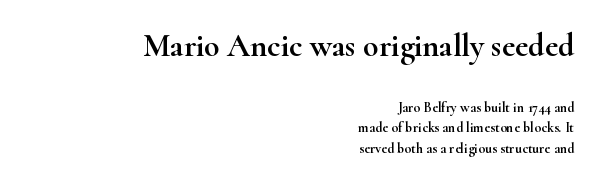
Honestly, there is no underline to notice here at all. In terms of letterspacing, this is plain default setting. If you measured baseline to baseline, you'd find a middling distance. Notice how the stems are strictly vertical — no italics here.
